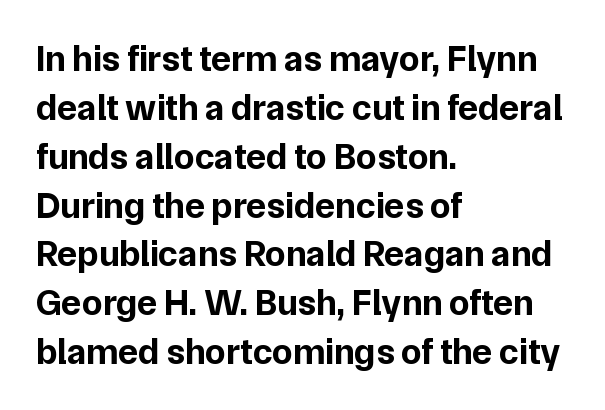
Nothing sits at the stroke ends, so this counts as sans-serif. Every row of glyphs begins at an identical x-position on the left. Compared with typical paragraphs, the rows here are spaced about the same. The face used here is rendered with its standard letterfit.
